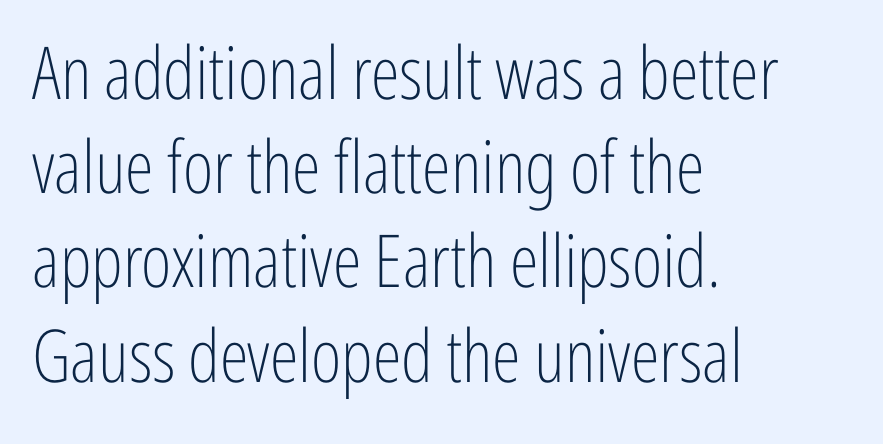
The rag falls on the right side of this text block. Do the letters lean? They stand straight. One glance says typical: line gaps are just what's usual. The specimen omits any rule beneath the text block's lines. Words appear dense and cohesive because spacing is normal.
